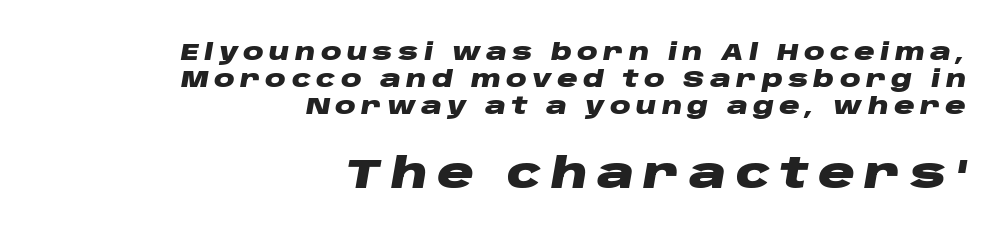
{"italic": "yes", "lean": "right", "slant_degrees": 10, "bold": "yes", "weight": "heavy", "width": "wide", "stroke_contrast": "low", "x_height": "large", "monospaced": "no", "underline": "no", "align": "right", "line_spacing_ratio": 1.18, "letter_spacing": "wide", "letter_spacing_em": 0.23, "larger_block": "second", "size_ratio": 1.78, "glyph_px": 41}
